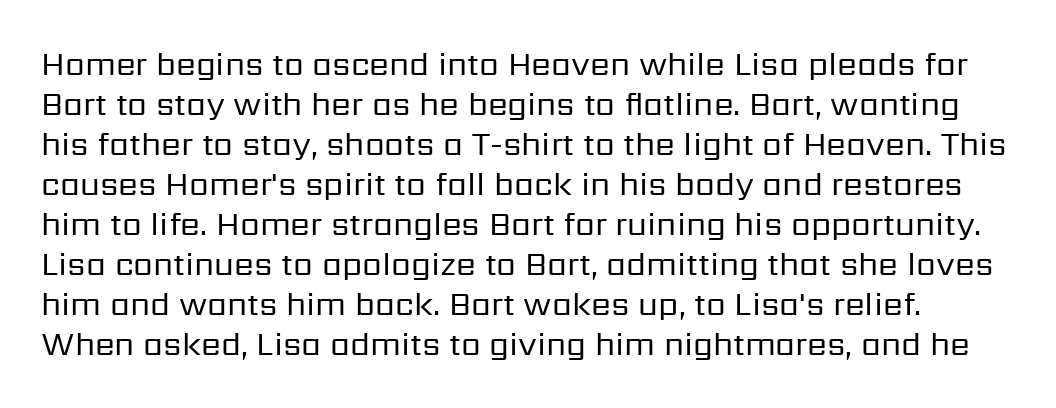
The image shows 32 px regular-weight sans-serif type, upright; set normal line spacing (1.25x), normal letter spacing, not underlined; low stroke contrast and a medium x-height.
